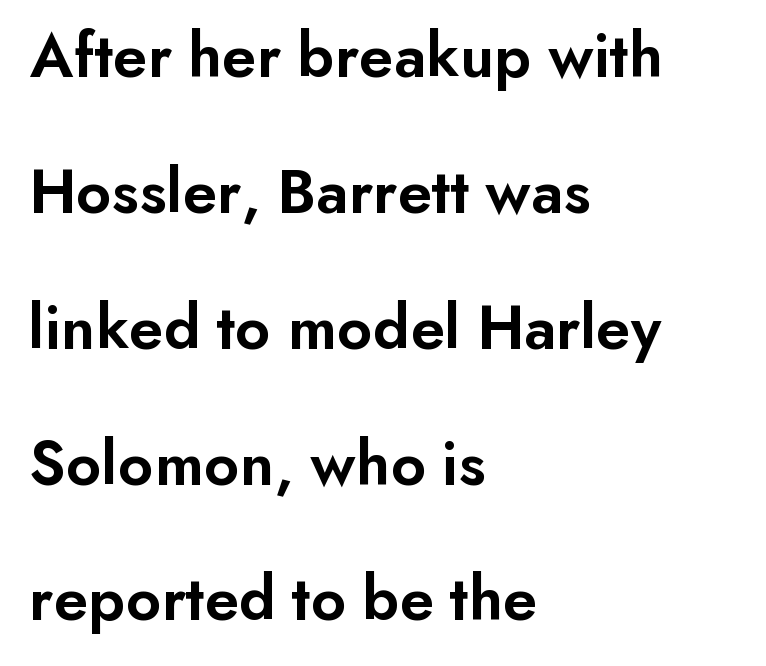
The letters advance in unequal steps, a hallmark of proportional type. How are the letters spaced? Ordinarily, with no added tracking. You can tell from the bare stems that sans-serif type was used. Unlike italic type, these characters show no tilt at all. Each line starts at the same left margin while the right side varies. Lines of text with bare space underneath.
